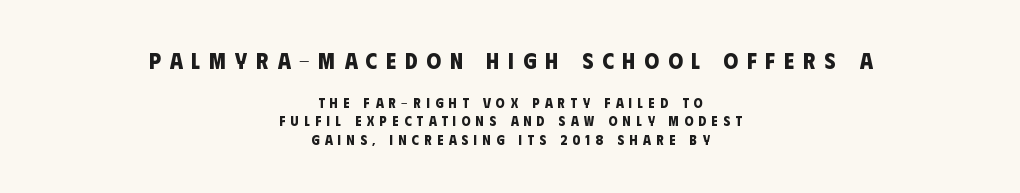
Each glyph is drawn with heavy, bold strokes. The first block has been scaled up relative to the second. Successive baselines arrive at the customary interval. The type is letterspaced generously, with wide tracking. Which margin do the lines hug? Neither — every line sits in the middle.
